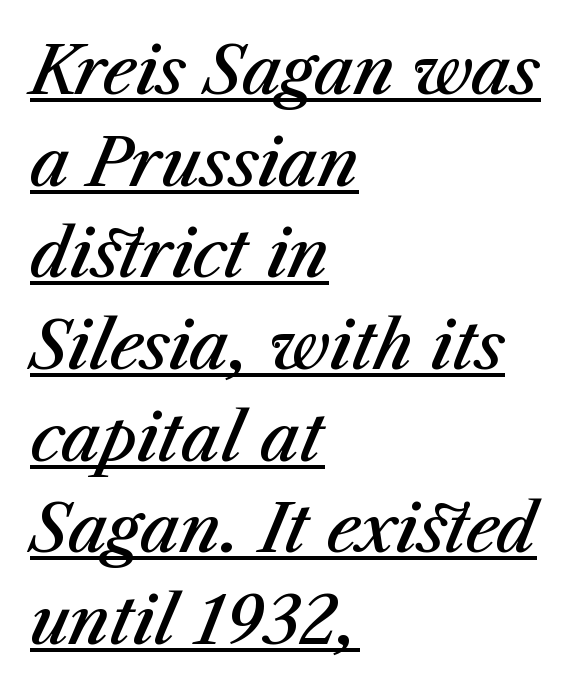
{"italic": "yes", "lean": "right", "slant_degrees": 23, "bold": "semi", "weight": "semibold", "width": "normal", "stroke_contrast": "medium", "x_height": "medium", "monospaced": "no", "underline": "yes", "align": "left", "line_spacing": "normal", "line_spacing_ratio": 1.41, "letter_spacing": "normal", "letter_spacing_em": 0.0, "glyph_px": 65}
